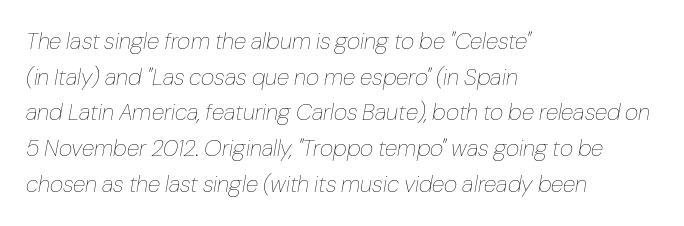
Every row of glyphs begins at an identical x-position on the left. Students, note that the glyphs here touch the page at normal intervals. Tall strokes in this sample are angled rather than plumb. No letter is thick-stroked: the sample isn't bold. Interline gaps are of average width in this sample.
